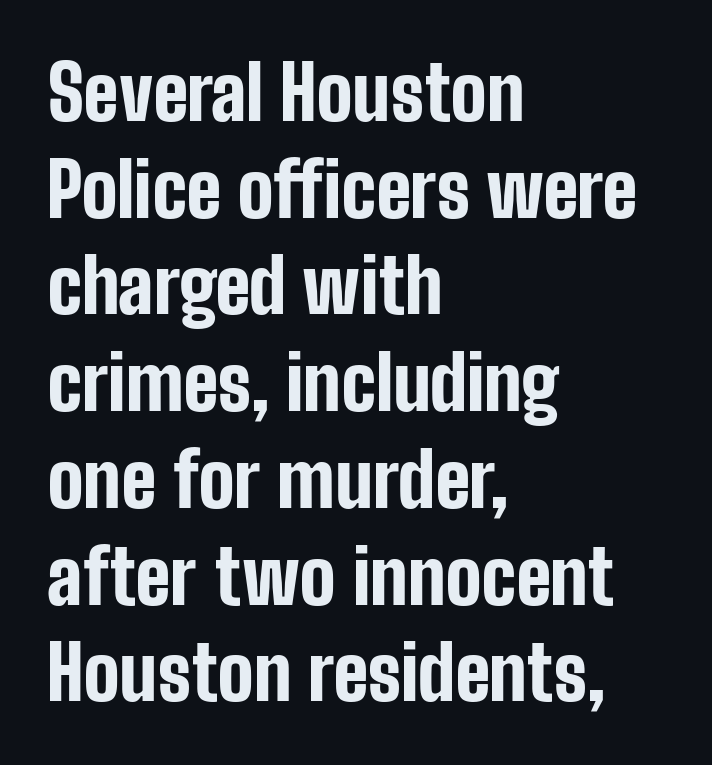
You can tell from the bare stems that sans-serif type was used. Check the space under the baseline: it is left empty. Normally led — the rows are evenly, conventionally spaced. What weight is shown? A full bold with thick strokes.
